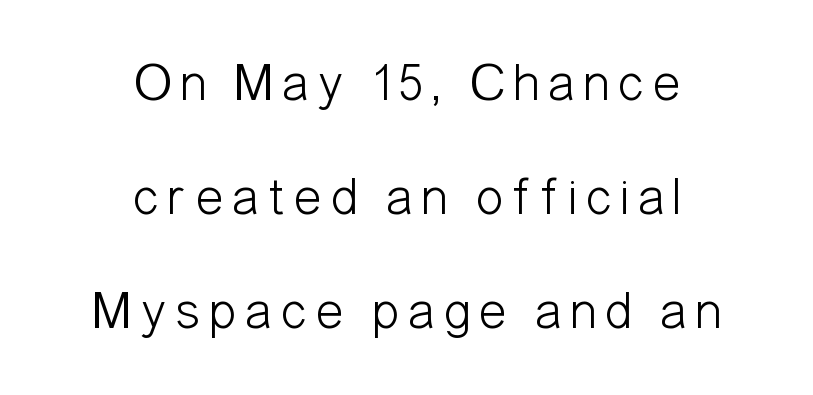
Q: Is the text bold? A: No.
Q: Is the text italic (slanted)? A: No, it is upright.
Q: Is the typeface a serif or a sans-serif typeface? A: Sans-serif.
Q: Is the text underlined? A: No.
Q: How is the paragraph aligned? A: Centered.
Q: Is the spacing between lines tight, normal or loose? A: Loose.
Q: Width (condensed, normal, or wide)? A: Condensed.
Q: Stroke contrast? A: Low.
Q: x-height? A: Medium.
Q: Monospaced? A: No.
